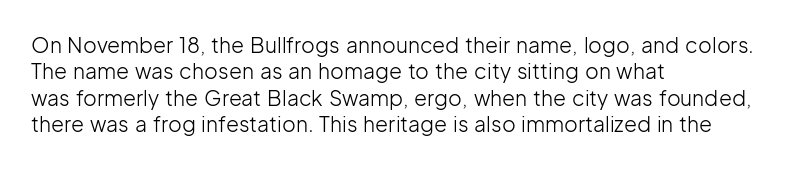
Q: Is the text bold? A: No.
Q: Is the text italic (slanted)? A: No, it is upright.
Q: Is the text underlined? A: No.
Q: How is the paragraph aligned? A: Left-aligned.
Q: Is the spacing between letters normal or unusually wide? A: Normal.
Q: Is the spacing between lines tight, normal or loose? A: Normal.
